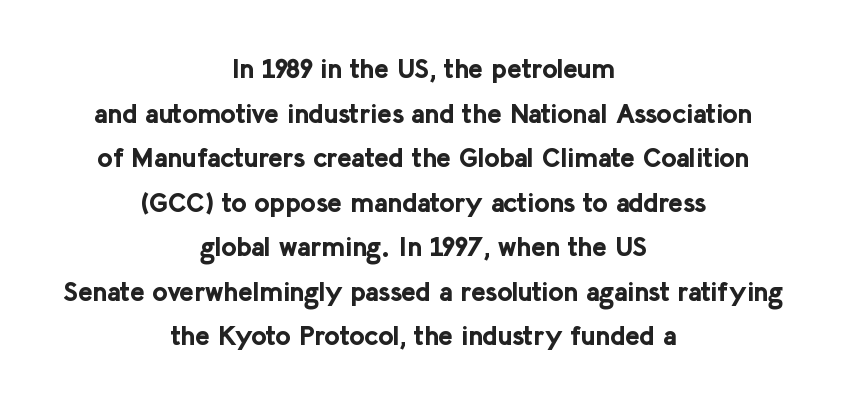
{"italic": "no", "bold": "yes", "underline": "no", "align": "center", "line_spacing": "normal", "line_spacing_ratio": 1.65, "letter_spacing": "normal", "letter_spacing_em": 0.0, "glyph_px": 27}
